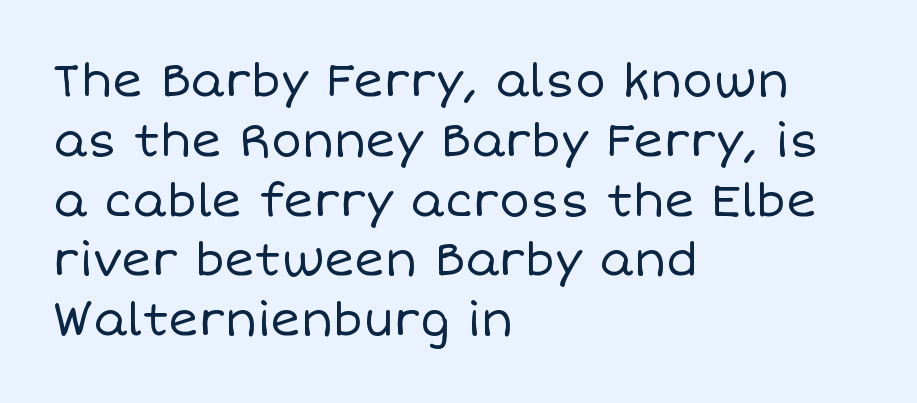
{"italic": "no", "bold": "no", "weight": "regular", "width": "normal", "stroke_contrast": "low", "x_height": "large", "monospaced": "no", "underline": "no", "align": "left", "line_spacing": "normal", "line_spacing_ratio": 1.3, "letter_spacing": "normal", "letter_spacing_em": 0.0, "glyph_px": 46}
